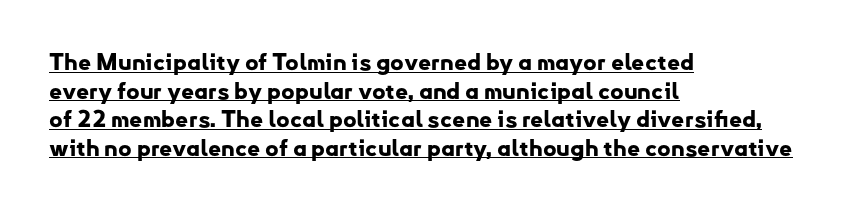
{"italic": "no", "bold": "yes", "underline": "yes", "align": "left", "line_spacing_ratio": 1.24, "letter_spacing": "normal", "letter_spacing_em": 0.0, "glyph_px": 23}
